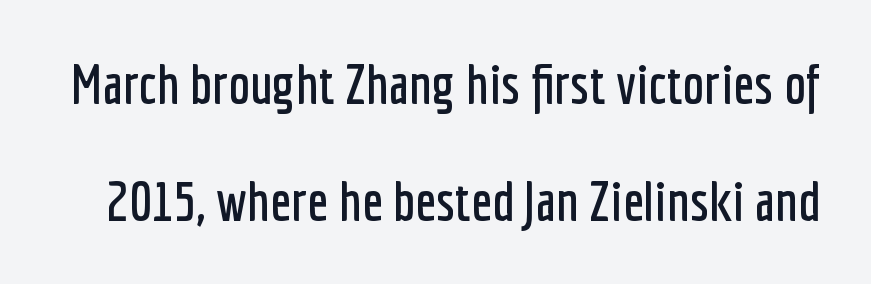
These lines are rendered in a variable-pitch font. The face used here is rendered with its standard letterfit. In terms of posture, this sample is upright. Check under the words: just untouched page.
